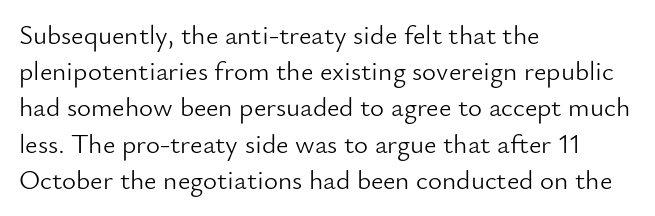
The image shows 27 px text type, upright; set left-aligned, normal line spacing (1.34x), normal letter spacing, not underlined.
